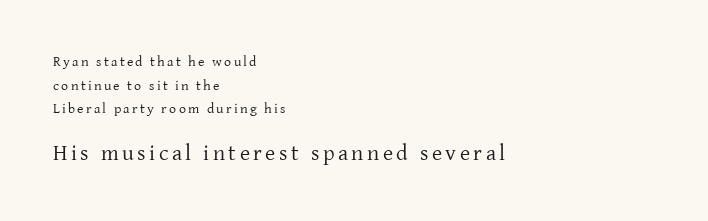
In this sample the second text group is rendered at the bigger scale. Underlining? Definitely not there. Weight: not bold — regular or lighter. A roman cut, with each character standing at attention.
